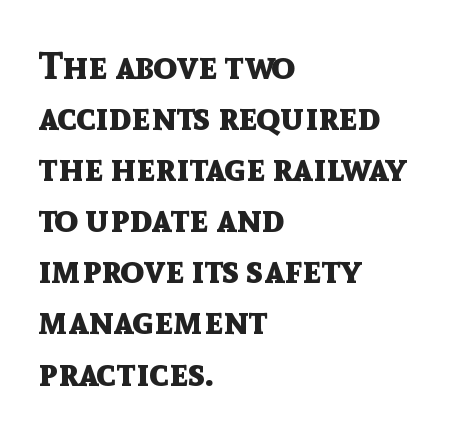
The image shows 39 px bold sans-serif type, upright; set left-aligned, normal line spacing (1.31x), normal letter spacing, not underlined; a medium x-height.
